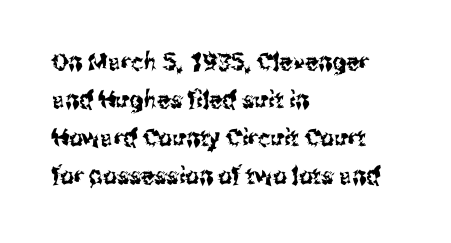
A normal amount of white space separates one row of letters from the next. In terms of letterspacing, this is plain default setting. Quick note: not italic, upright. Only glyphs here, with clear space below each row. Horizontally, the lines are justified to the leading edge only.
